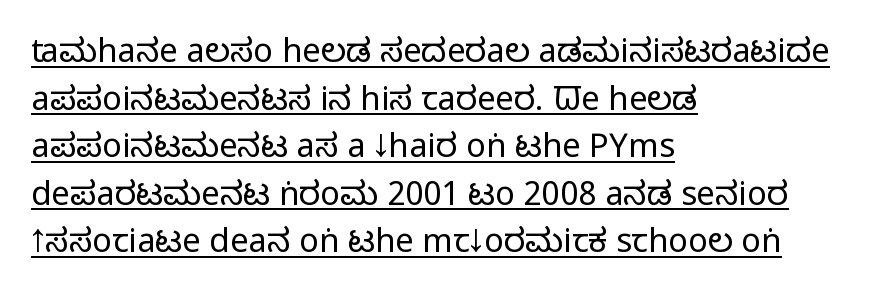
Students, observe the line beneath the letters — that is underlining. Proportional: the letters do not fall into vertical columns. Regarding leading, the lines here are spaced in the standard way. Left-aligned paragraph, ragged on the right. Glyph-to-glyph distance matches everyday printed text.
